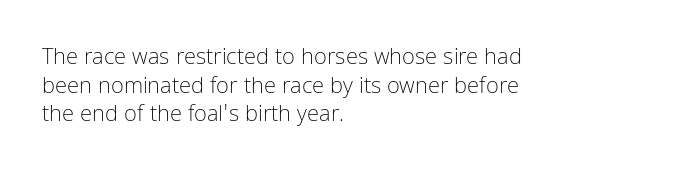
Q: Is the text bold? A: No.
Q: Is the text italic (slanted)? A: No, it is upright.
Q: Is the text underlined? A: No.
Q: How is the paragraph aligned? A: Left-aligned.
Q: Is the spacing between letters normal or unusually wide? A: Normal.
Q: Is the spacing between lines tight, normal or loose? A: Normal.
